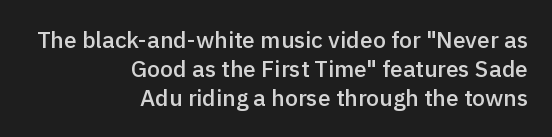
The image shows 23 px text type, upright; set right-aligned, normal line spacing (1.26x), normal letter spacing, not underlined.
